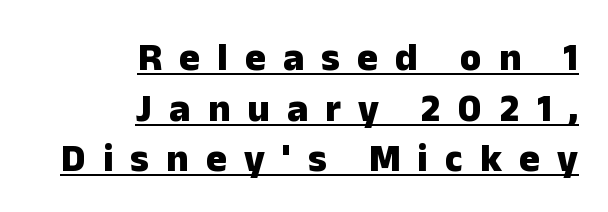
The image shows 39 px heavy sans-serif type, upright; set right-aligned, normal line spacing (1.3x), unusually wide letter spacing (+0.44 em), underlined; low stroke contrast and a medium x-height.
